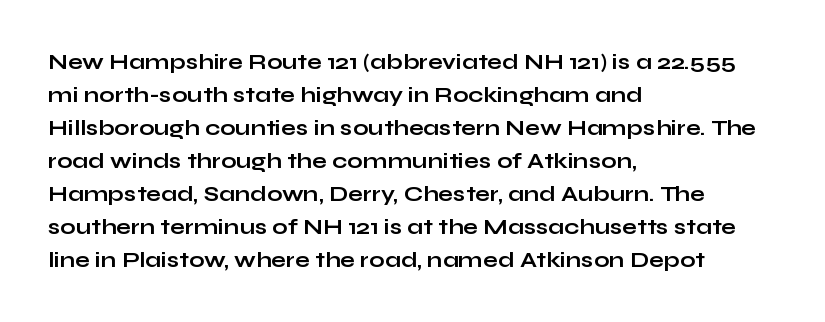
Q: Is the text bold? A: Yes.
Q: Is the text italic (slanted)? A: No, it is upright.
Q: Is the text underlined? A: No.
Q: How is the paragraph aligned? A: Left-aligned.
Q: Is the spacing between letters normal or unusually wide? A: Normal.
Q: Is the spacing between lines tight, normal or loose? A: Normal.
